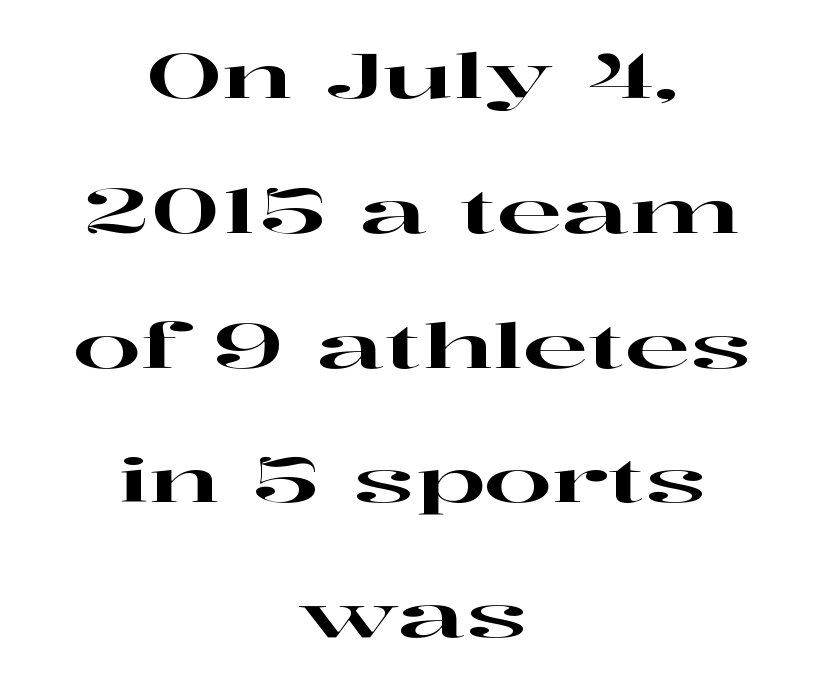
The image shows 61 px wide serif type, upright; set centered, loose line spacing (2.21x), normal letter spacing, not underlined; high stroke contrast and a medium x-height.
